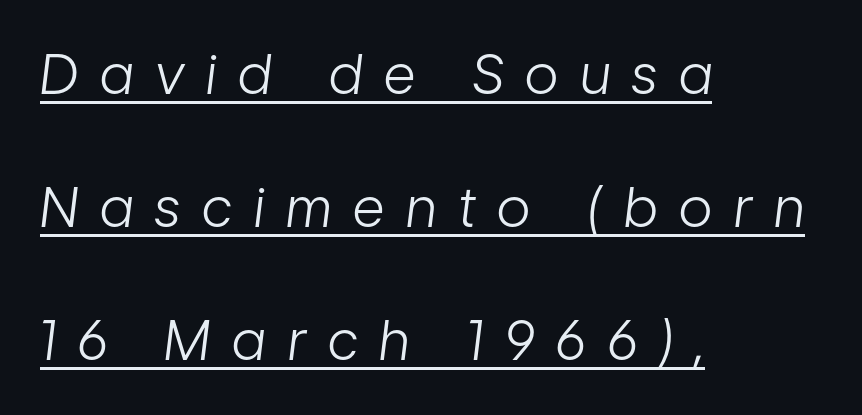
Underlined type. The rendering applies a slant to the glyphs. Stroke thickness stays within the range of a standard reading face or lighter. What's the leading like? Stretched, with rows far apart. Compared with typical body copy, the letter spacing here is much looser.
